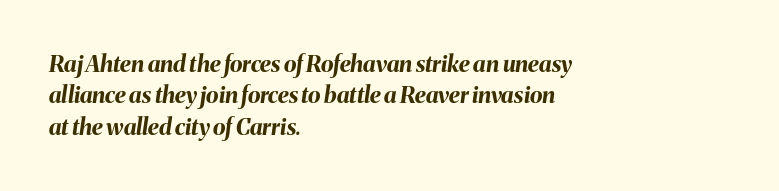
{"italic": "yes", "lean": "right", "slant_degrees": 8, "bold": "yes", "underline": "no", "align": "left", "line_spacing": "normal", "line_spacing_ratio": 1.36, "letter_spacing": "normal", "letter_spacing_em": 0.0, "glyph_px": 23}
